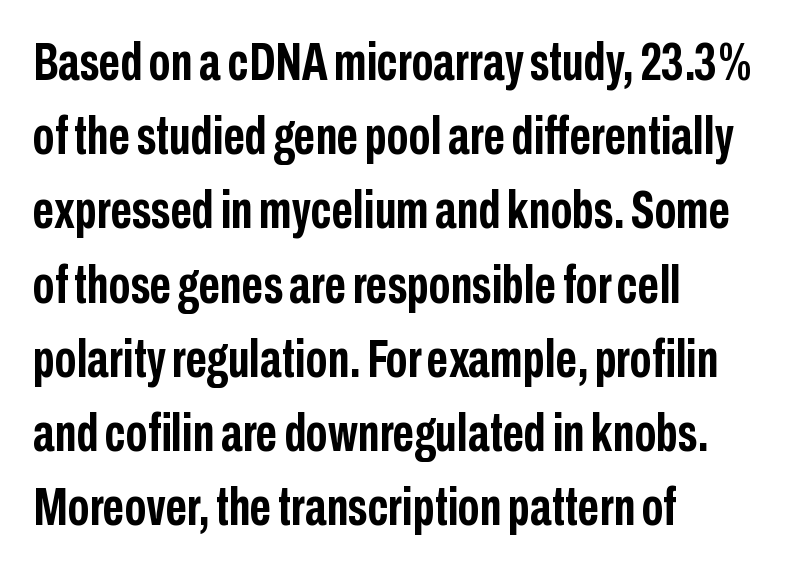
Q: Is the text bold? A: Yes.
Q: Is the text italic (slanted)? A: No, it is upright.
Q: Is the typeface a serif or a sans-serif typeface? A: Sans-serif.
Q: Is the text underlined? A: No.
Q: How is the paragraph aligned? A: Left-aligned.
Q: Is the spacing between letters normal or unusually wide? A: Normal.
Q: Is the spacing between lines tight, normal or loose? A: Normal.
Q: Width (condensed, normal, or wide)? A: Condensed.
Q: Stroke contrast? A: Low.
Q: x-height? A: Medium.
Q: Monospaced? A: No.
